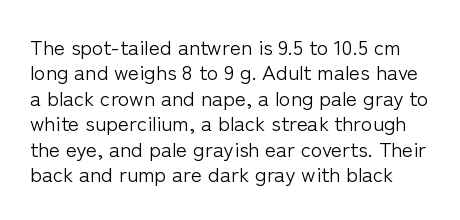
{"italic": "no", "bold": "no", "underline": "no", "line_spacing_ratio": 1.21, "letter_spacing": "normal", "letter_spacing_em": 0.0, "glyph_px": 21}
